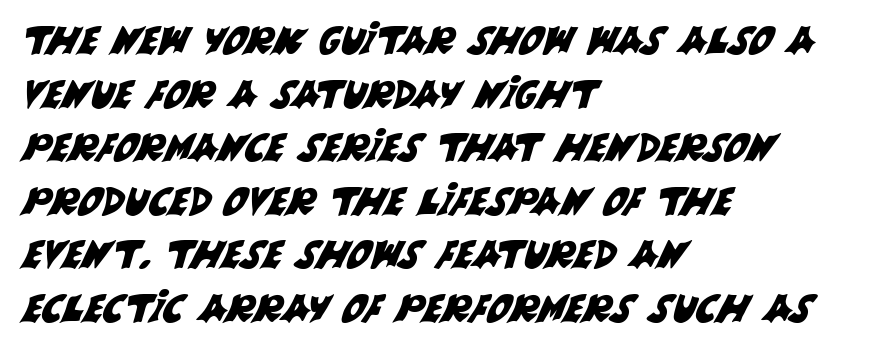
Check the space under the baseline: it is left empty. Does the type have serifs? No, each stem ends abruptly. Regular leading. A student would call this left alignment; a typographer would say flush left, rag right. A typesetter would call this zero additional tracking.
